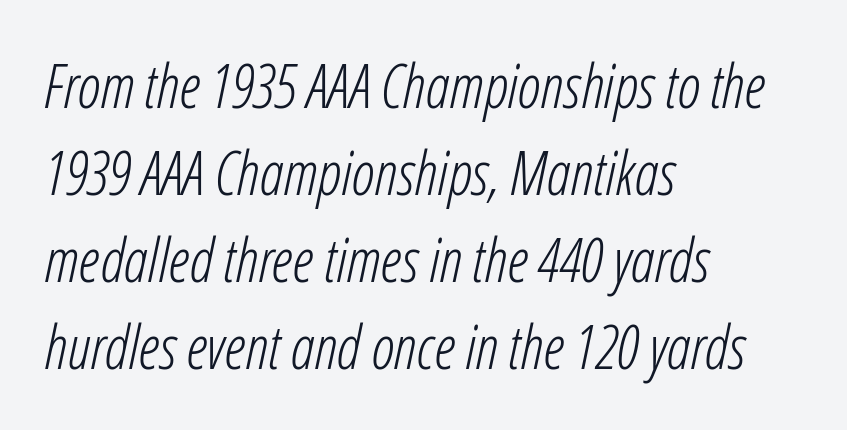
The image shows 60 px light, condensed type, italic (leaning right); set left-aligned, normal line spacing (1.45x), normal letter spacing, not underlined; low stroke contrast and a medium x-height.
